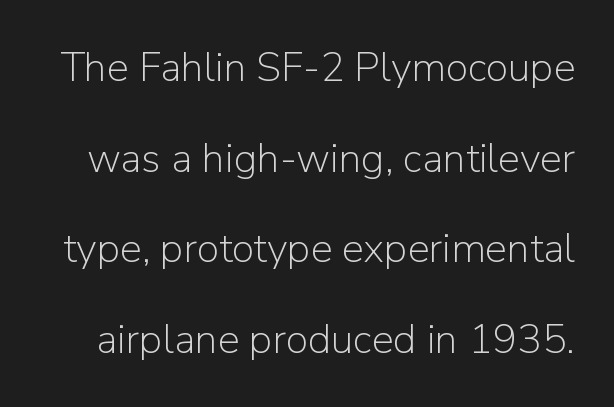
{"serif": "no", "italic": "no", "bold": "no", "weight": "light", "width": "normal", "stroke_contrast": "low", "x_height": "medium", "monospaced": "no", "underline": "no", "line_spacing": "loose", "line_spacing_ratio": 2.21, "letter_spacing": "normal", "letter_spacing_em": 0.0, "glyph_px": 41}
